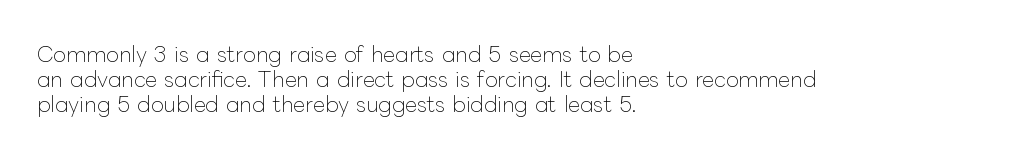
Q: Is the text bold? A: No.
Q: Is the text italic (slanted)? A: No, it is upright.
Q: Is the text underlined? A: No.
Q: How is the paragraph aligned? A: Left-aligned.
Q: Is the spacing between letters normal or unusually wide? A: Normal.
